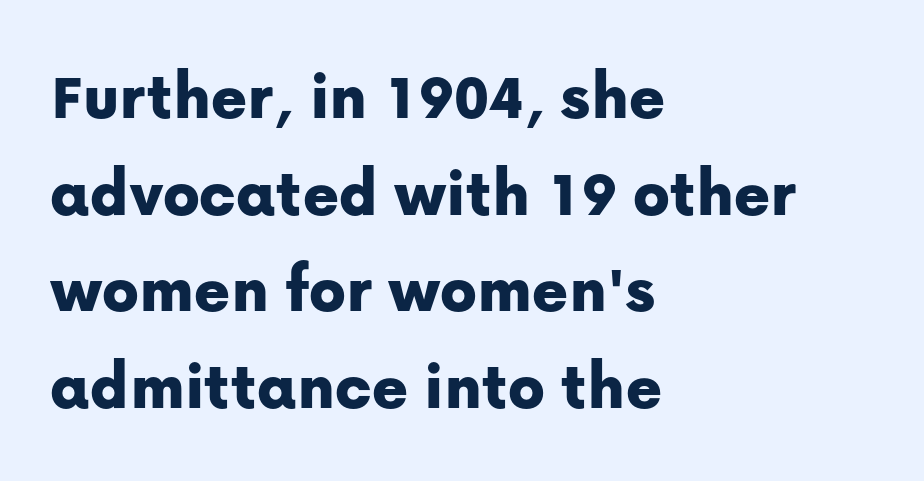
{"serif": "no", "italic": "no", "width": "normal", "stroke_contrast": "low", "x_height": "medium", "monospaced": "no", "underline": "no", "align": "left", "line_spacing": "normal", "line_spacing_ratio": 1.42, "letter_spacing": "normal", "letter_spacing_em": 0.0, "glyph_px": 68}
